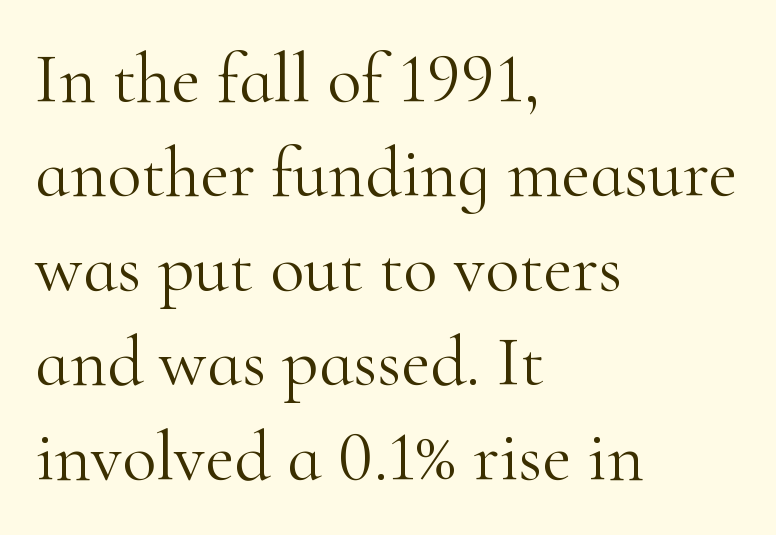
{"serif": "yes", "italic": "no", "bold": "no", "weight": "light", "width": "normal", "stroke_contrast": "high", "x_height": "small", "monospaced": "no", "underline": "no", "align": "left", "line_spacing": "normal", "line_spacing_ratio": 1.33, "letter_spacing": "normal", "letter_spacing_em": 0.0, "glyph_px": 71}
